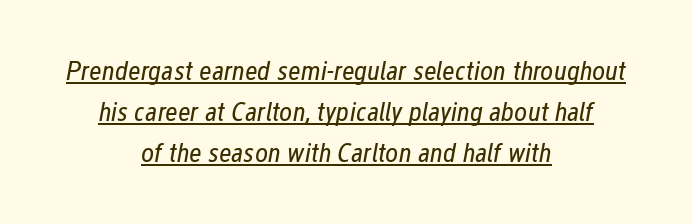
The rendering uses a moderate line-height, typical for paragraphs. Nobody touched the tracking dial on this one. Weight: regular or lighter. Emphasis is given by a line drawn under the lettering. Style check: oblique. The passage is arranged like a title page — every line centered.
